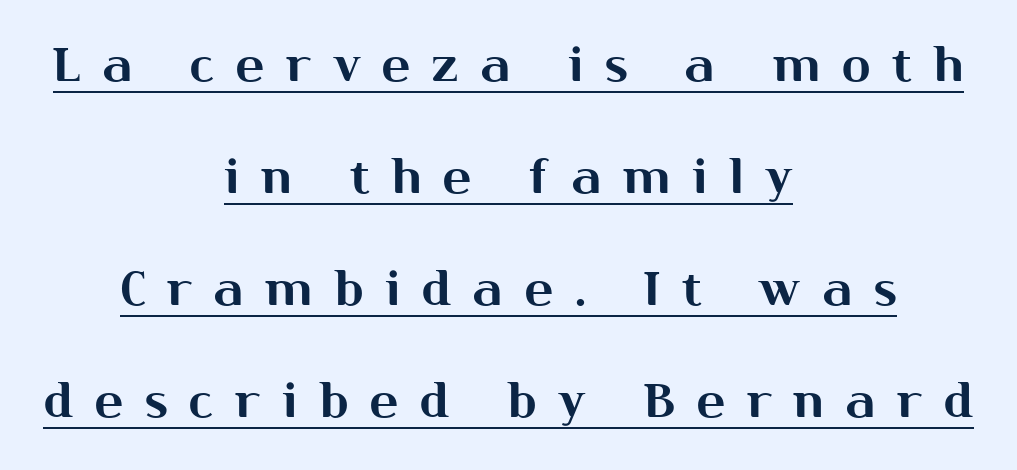
Reading down the block, each line starts at a different indent, mirrored at its end. A great deal of white space separates one row of letters from the next. This sample has the flowing, uneven cadence of proportional lettering. The glyphs are accompanied by a horizontal stroke just below them. In terms of posture, this sample is upright. Typographically, this falls in the sans-serif category.
